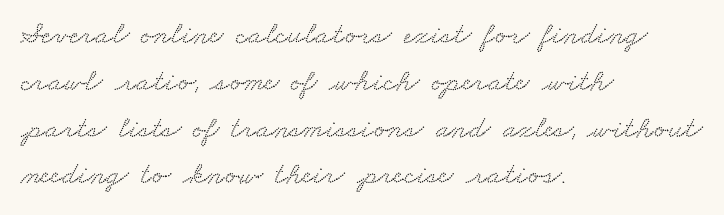
The face used here is proportionally spaced, like ordinary book or web type. I'd call this a serif setting — the letters wear small feet. Tracking value appears to be zero — textbook default spacing. All the whitespace from short lines collects on the right.
